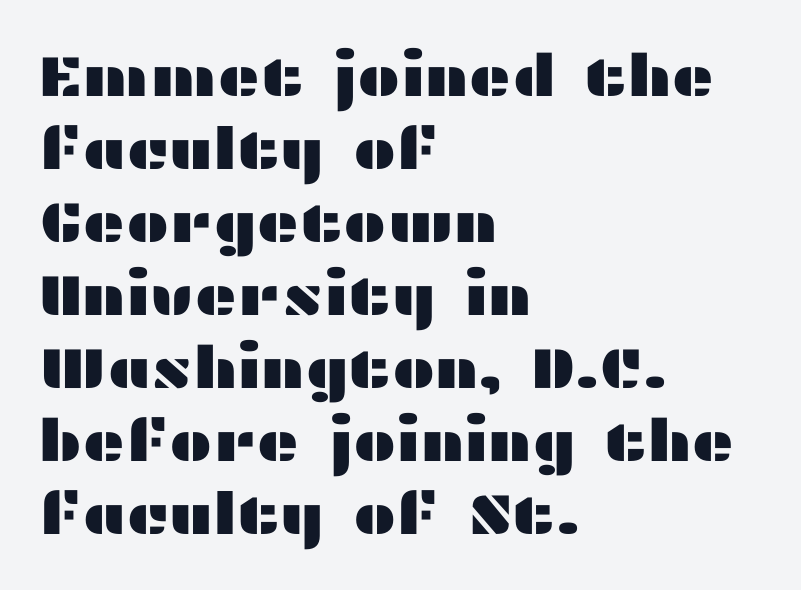
Q: Is the text italic (slanted)? A: No, it is upright.
Q: Is the typeface a serif or a sans-serif typeface? A: Sans-serif.
Q: Is the text underlined? A: No.
Q: How is the paragraph aligned? A: Left-aligned.
Q: Is the spacing between letters normal or unusually wide? A: Normal.
Q: Is the spacing between lines tight, normal or loose? A: Normal.
Q: Width (condensed, normal, or wide)? A: Wide.
Q: Stroke contrast? A: Medium.
Q: x-height? A: Medium.
Q: Monospaced? A: No.
